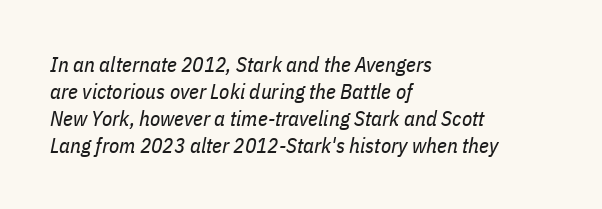
The image shows 21 px text type, italic (leaning right); set left-aligned, normal line spacing (1.28x), normal letter spacing, not underlined.
